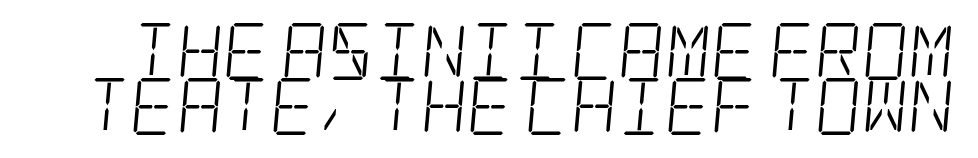
Is there much room between lines? No — they nearly touch. Weight: not bold — regular or lighter. Plain, unruled lines of type. Observe the serifs anchoring each vertical stroke in this sample. The rendering keeps characters at their native spacing.
